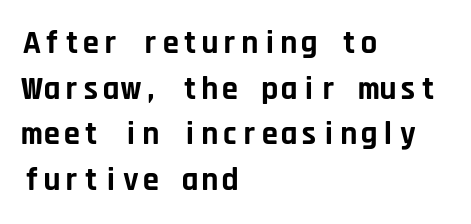
Q: Is the text bold? A: Yes.
Q: Is the text italic (slanted)? A: No, it is upright.
Q: Is the typeface a serif or a sans-serif typeface? A: Sans-serif.
Q: Is the text underlined? A: No.
Q: How is the paragraph aligned? A: Left-aligned.
Q: Is the spacing between letters normal or unusually wide? A: Normal.
Q: Is the spacing between lines tight, normal or loose? A: Normal.
Q: Width (condensed, normal, or wide)? A: Normal.
Q: Stroke contrast? A: Low.
Q: x-height? A: Large.
Q: Monospaced? A: Yes.
